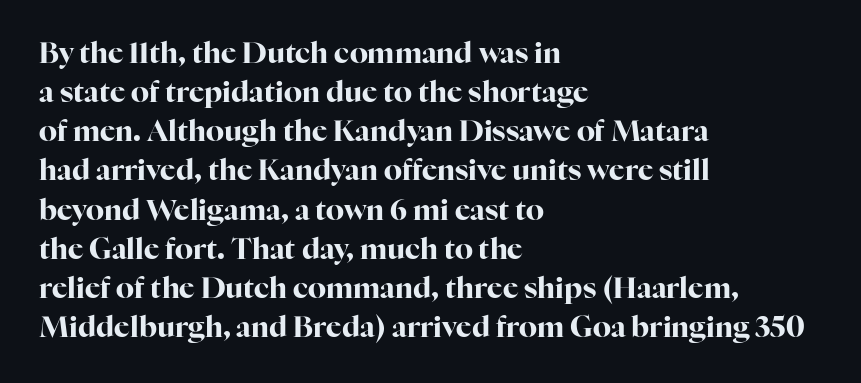
Q: Is the text bold? A: Yes.
Q: Is the text italic (slanted)? A: No, it is upright.
Q: Is the typeface a serif or a sans-serif typeface? A: Serif.
Q: Is the text underlined? A: No.
Q: How is the paragraph aligned? A: Left-aligned.
Q: Is the spacing between letters normal or unusually wide? A: Normal.
Q: Is the spacing between lines tight, normal or loose? A: Normal.
Q: Width (condensed, normal, or wide)? A: Normal.
Q: Stroke contrast? A: High.
Q: x-height? A: Medium.
Q: Monospaced? A: No.
